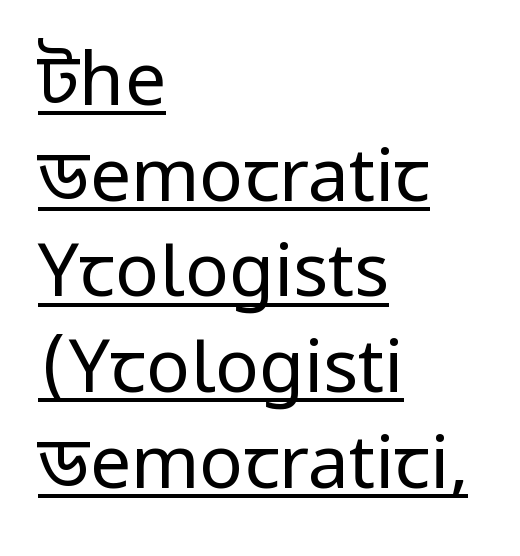
{"serif": "no", "italic": "no", "bold": "no", "weight": "regular", "width": "condensed", "stroke_contrast": "low", "x_height": "large", "monospaced": "no", "underline": "yes", "align": "left", "line_spacing": "normal", "line_spacing_ratio": 1.31, "letter_spacing": "normal", "letter_spacing_em": 0.0, "glyph_px": 73}
